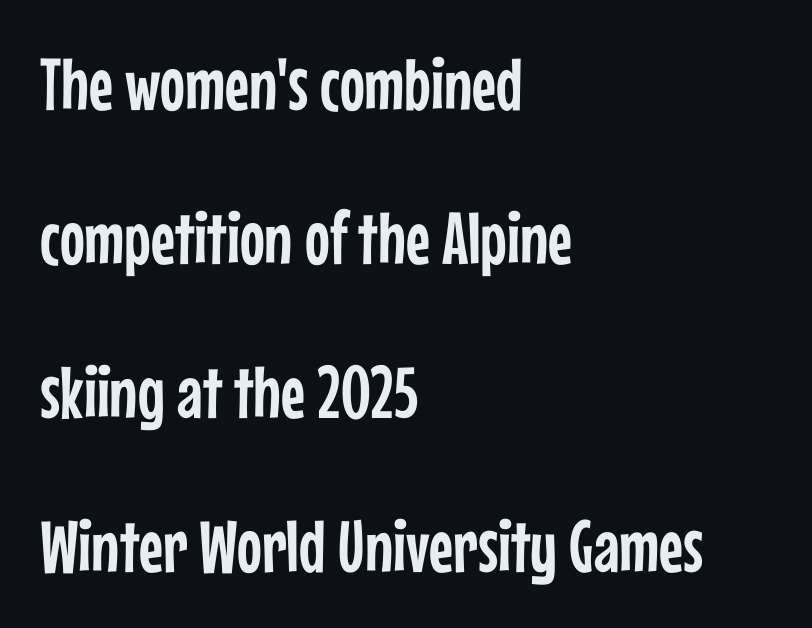
The image shows 74 px condensed sans-serif type, upright; set left-aligned, loose line spacing (2.08x), normal letter spacing, not underlined; low stroke contrast and a medium x-height.
